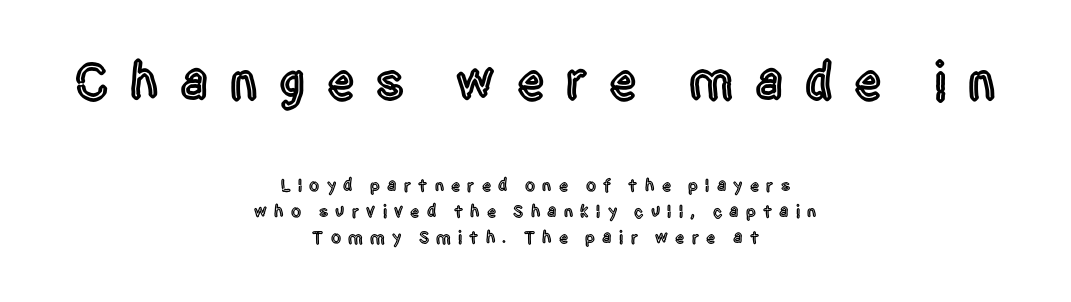
Q: Is the text italic (slanted)? A: No, it is upright.
Q: Is the typeface a serif or a sans-serif typeface? A: Sans-serif.
Q: Is the text underlined? A: No.
Q: How is the paragraph aligned? A: Centered.
Q: Is the spacing between letters normal or unusually wide? A: Unusually wide.
Q: Is the spacing between lines tight, normal or loose? A: Normal.
Q: Which block of text is set in a larger size, the first (top) or the second (bottom)? A: The first (top) one.
Q: Width (condensed, normal, or wide)? A: Condensed.
Q: x-height? A: Large.
Q: Monospaced? A: No.
